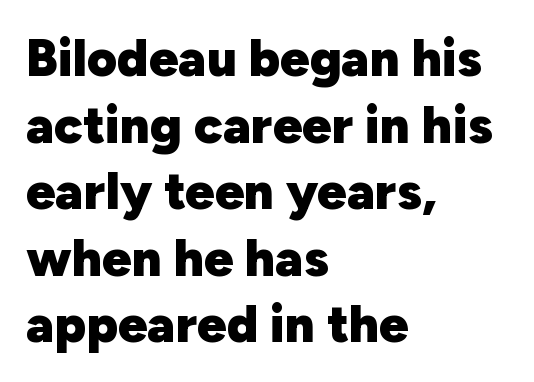
{"serif": "no", "italic": "no", "bold": "yes", "weight": "heavy", "width": "normal", "stroke_contrast": "low", "x_height": "medium", "monospaced": "no", "underline": "no", "align": "left", "line_spacing": "normal", "line_spacing_ratio": 1.28, "letter_spacing": "normal", "letter_spacing_em": 0.0, "glyph_px": 52}
